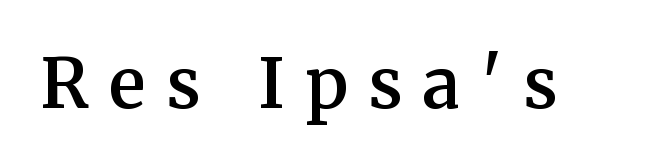
The image shows 69 px semibold serif type, upright; set unusually wide letter spacing (+0.3 em), not underlined; medium stroke contrast and a medium x-height.
